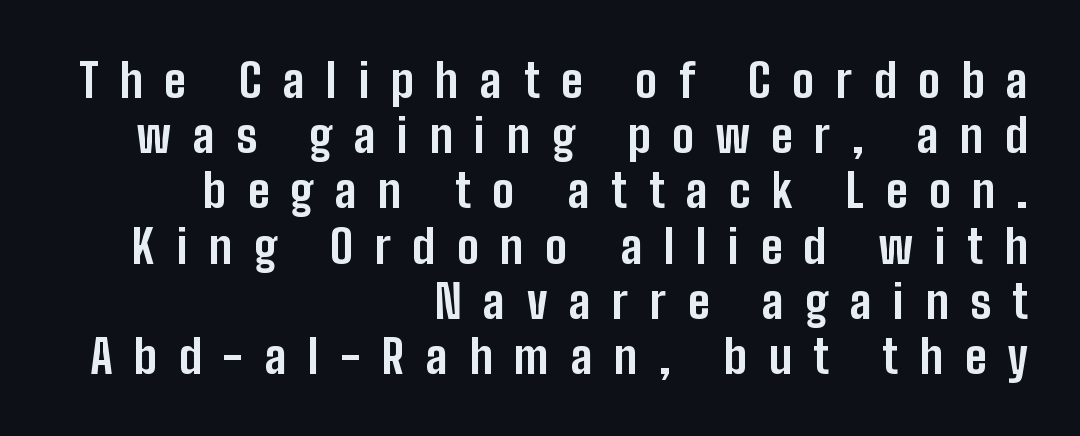
The image shows 46 px bold, condensed sans-serif type, upright; set right-aligned, line spacing 1.2x, unusually wide letter spacing (+0.47 em), not underlined; low stroke contrast and a medium x-height.
